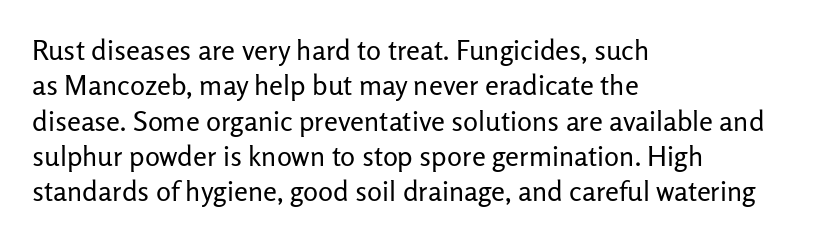
{"serif": "no", "italic": "no", "bold": "no", "weight": "regular", "width": "normal", "stroke_contrast": "low", "x_height": "medium", "monospaced": "no", "underline": "no", "align": "left", "line_spacing": "normal", "line_spacing_ratio": 1.26, "letter_spacing": "normal", "letter_spacing_em": 0.0, "glyph_px": 28}
